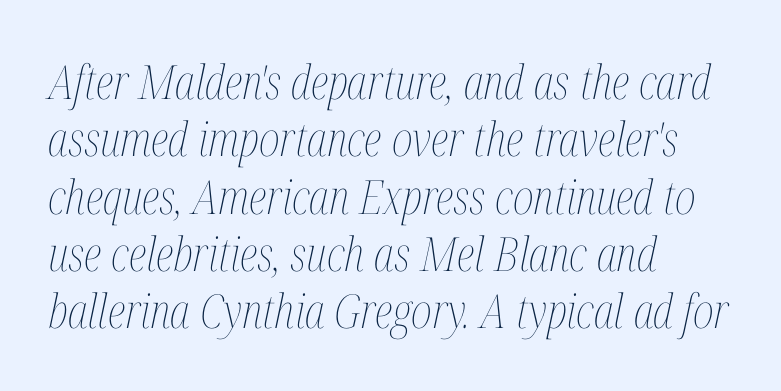
The image shows 47 px thin, condensed type, italic (leaning right); set left-aligned, line spacing 1.22x, normal letter spacing, not underlined; medium stroke contrast and a medium x-height.
